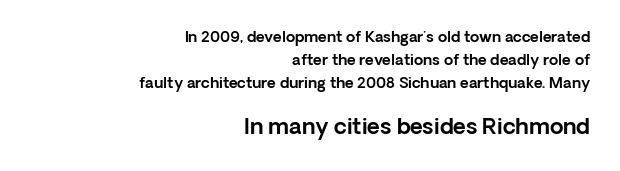
Q: Is the text italic (slanted)? A: No, it is upright.
Q: Is the text underlined? A: No.
Q: How is the paragraph aligned? A: Right-aligned.
Q: Is the spacing between letters normal or unusually wide? A: Normal.
Q: Is the spacing between lines tight, normal or loose? A: Normal.
Q: Which block of text is set in a larger size, the first (top) or the second (bottom)? A: The second (bottom) one.
